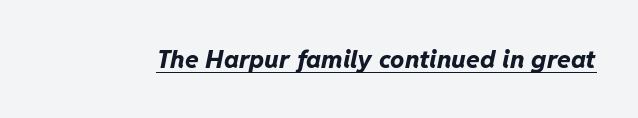
Q: Is the text bold? A: Yes.
Q: Is the text italic (slanted)? A: Yes, it leans right by about 11 degrees.
Q: Is the text underlined? A: Yes.
Q: Is the spacing between letters normal or unusually wide? A: Normal.
